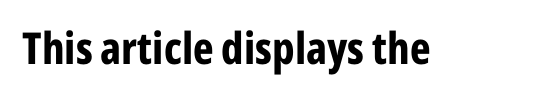
{"serif": "no", "italic": "no", "bold": "yes", "weight": "bold", "width": "condensed", "stroke_contrast": "low", "x_height": "medium", "monospaced": "no", "underline": "no", "letter_spacing": "normal", "letter_spacing_em": 0.0, "glyph_px": 44}
